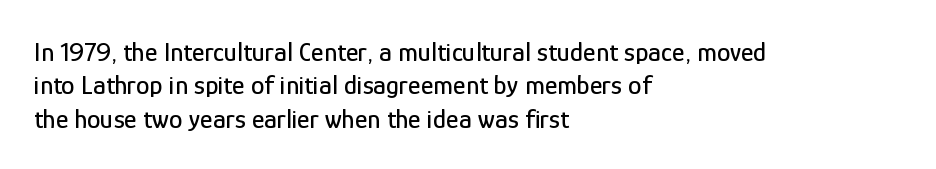
Q: Is the text italic (slanted)? A: No, it is upright.
Q: Is the text underlined? A: No.
Q: How is the paragraph aligned? A: Left-aligned.
Q: Is the spacing between letters normal or unusually wide? A: Normal.
